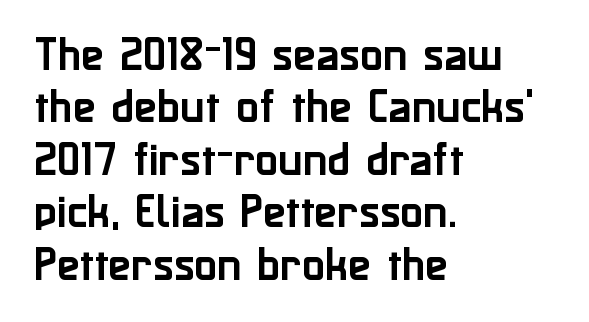
A normal amount of white space separates one row of letters from the next. The letters stand straight up with perfectly vertical stems. The designer went with a sans here, leaving each stem footless. Standard letterfit; no display-style spreading of the glyphs.
